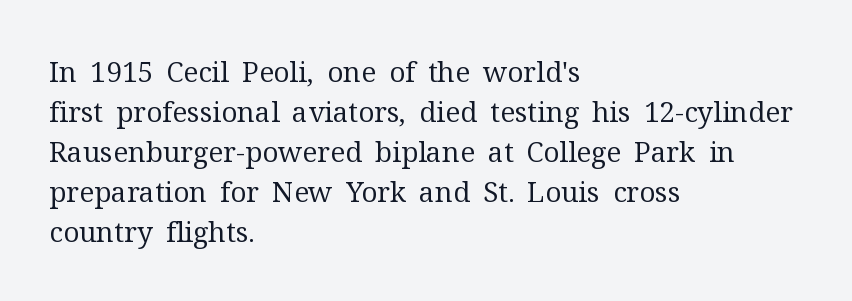
Do the characters align in a grid? No, the font is proportional. The letters stand upright; this is a roman face. The letterforms sit at book weight or below. The space between consecutive lines is moderate. The ragged edge is on the right, which tells us the setting is flush left. Does extra space separate the letters? No, they use regular spacing.
